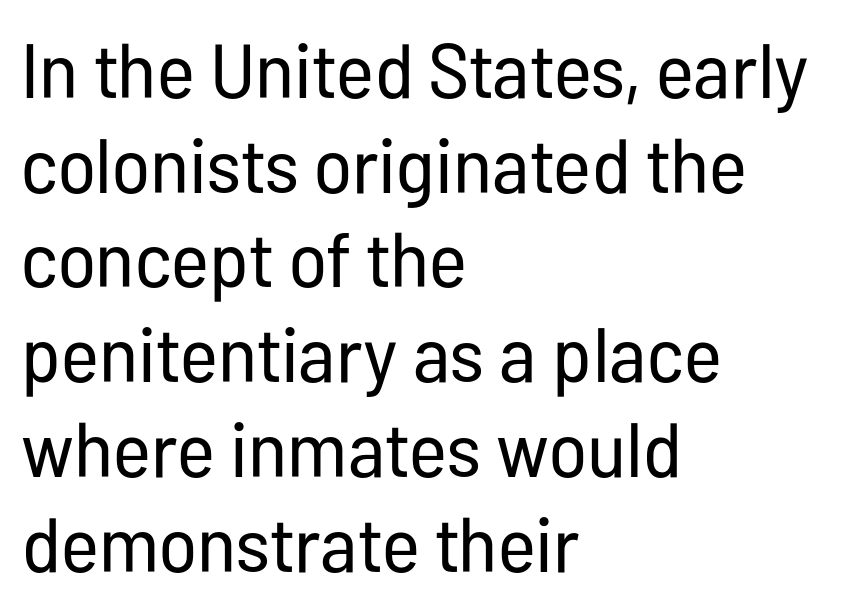
Summary of weight: not heavy and not bold. Underlining? Definitely not there. Each word holds together tightly as a unit, with standard inter-letter gaps. Ordinary non-slanted type is in use. Varying glyph widths throughout — classic text-font behaviour. A student would call this left alignment; a typographer would say flush left, rag right.
